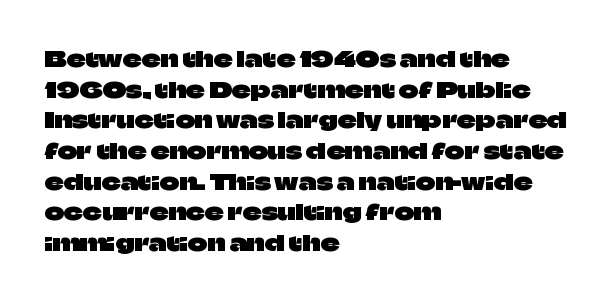
Q: Is the text italic (slanted)? A: No, it is upright.
Q: Is the text underlined? A: No.
Q: How is the paragraph aligned? A: Left-aligned.
Q: Is the spacing between letters normal or unusually wide? A: Normal.
Q: Is the spacing between lines tight, normal or loose? A: Normal.
